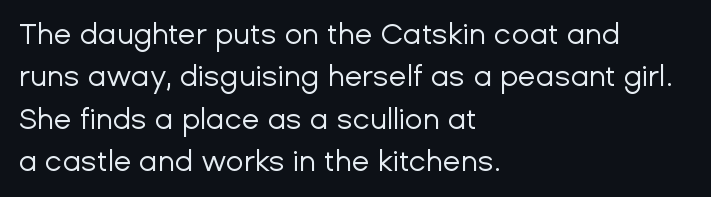
Q: Is the text bold? A: No.
Q: Is the text italic (slanted)? A: No, it is upright.
Q: Is the typeface a serif or a sans-serif typeface? A: Sans-serif.
Q: Is the text underlined? A: No.
Q: How is the paragraph aligned? A: Left-aligned.
Q: Is the spacing between letters normal or unusually wide? A: Normal.
Q: Is the spacing between lines tight, normal or loose? A: Normal.
Q: Width (condensed, normal, or wide)? A: Normal.
Q: Stroke contrast? A: Low.
Q: x-height? A: Medium.
Q: Monospaced? A: No.
